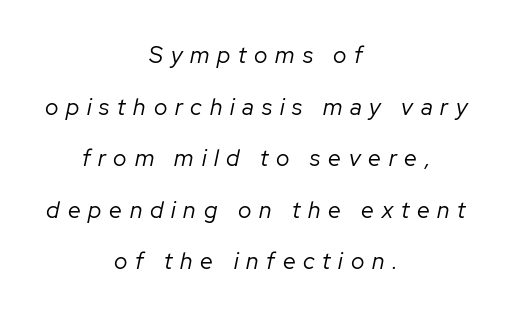
{"italic": "yes", "lean": "right", "slant_degrees": 12, "bold": "no", "underline": "no", "align": "center", "line_spacing": "loose", "line_spacing_ratio": 2.24, "letter_spacing": "wide", "letter_spacing_em": 0.34, "glyph_px": 23}
